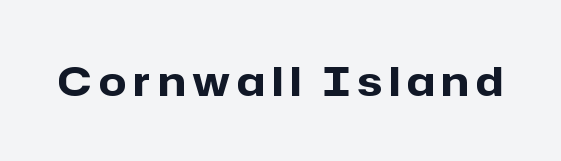
Q: Is the text bold? A: Yes.
Q: Is the text italic (slanted)? A: No, it is upright.
Q: Is the typeface a serif or a sans-serif typeface? A: Sans-serif.
Q: Is the text underlined? A: No.
Q: Width (condensed, normal, or wide)? A: Normal.
Q: Stroke contrast? A: Low.
Q: x-height? A: Medium.
Q: Monospaced? A: No.
